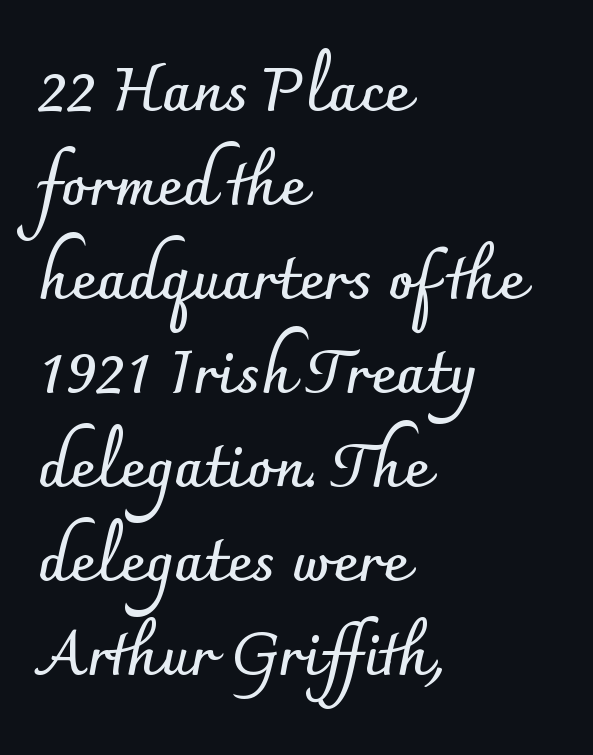
What stands out about the letter spacing? Nothing — it is the standard amount. Underlining? Definitely not there. The type family on display is of the sans-serif kind. Line beginnings align vertically; line endings do not.
